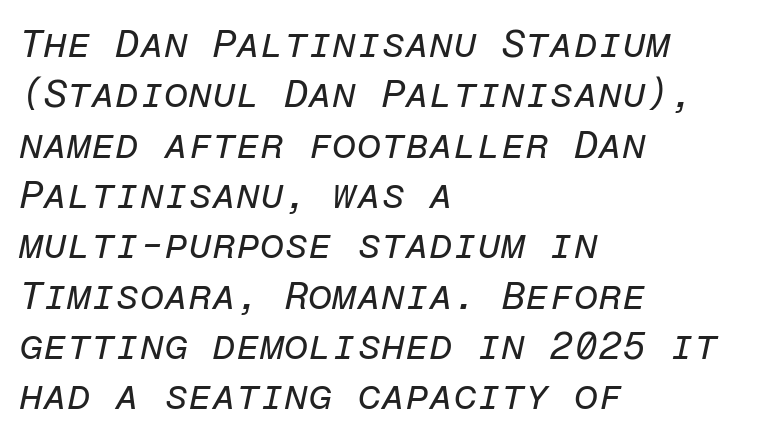
The image shows 39 px regular-weight type, italic (leaning right), monospaced; set left-aligned, normal line spacing (1.29x), normal letter spacing, not underlined; low stroke contrast and a medium x-height.
